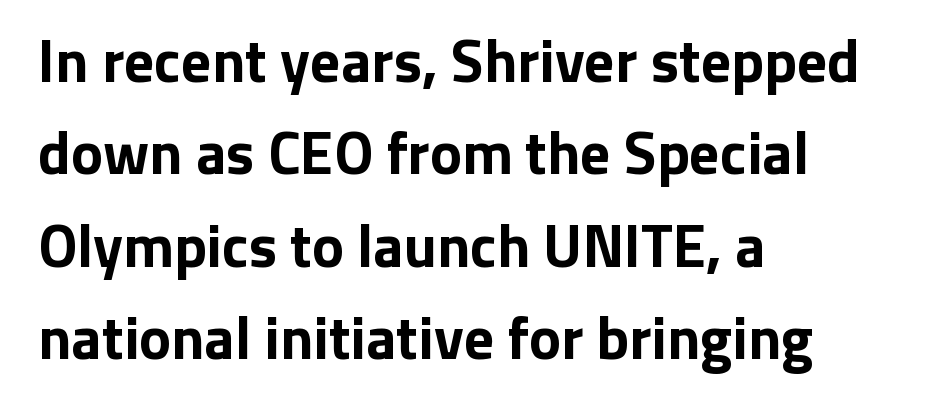
{"serif": "no", "italic": "no", "bold": "yes", "weight": "bold", "width": "normal", "stroke_contrast": "low", "x_height": "medium", "monospaced": "no", "underline": "no", "align": "left", "line_spacing": "normal", "line_spacing_ratio": 1.54, "letter_spacing": "normal", "letter_spacing_em": 0.0, "glyph_px": 60}
